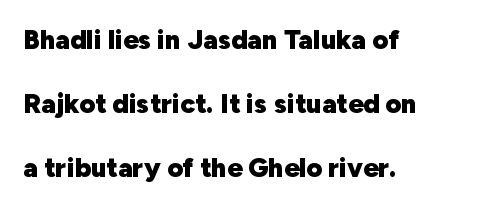
Compared with a centered layout, this one pins lines to the left instead. Bold? Absolutely — the strokes are thick and heavy. It's the straight-up-and-down kind of type. Spacing between characters is what you'd get straight out of the box. Unmarked baselines from the first word to the last. Whoever set this chose breathing room over compactness in the vertical rhythm.
